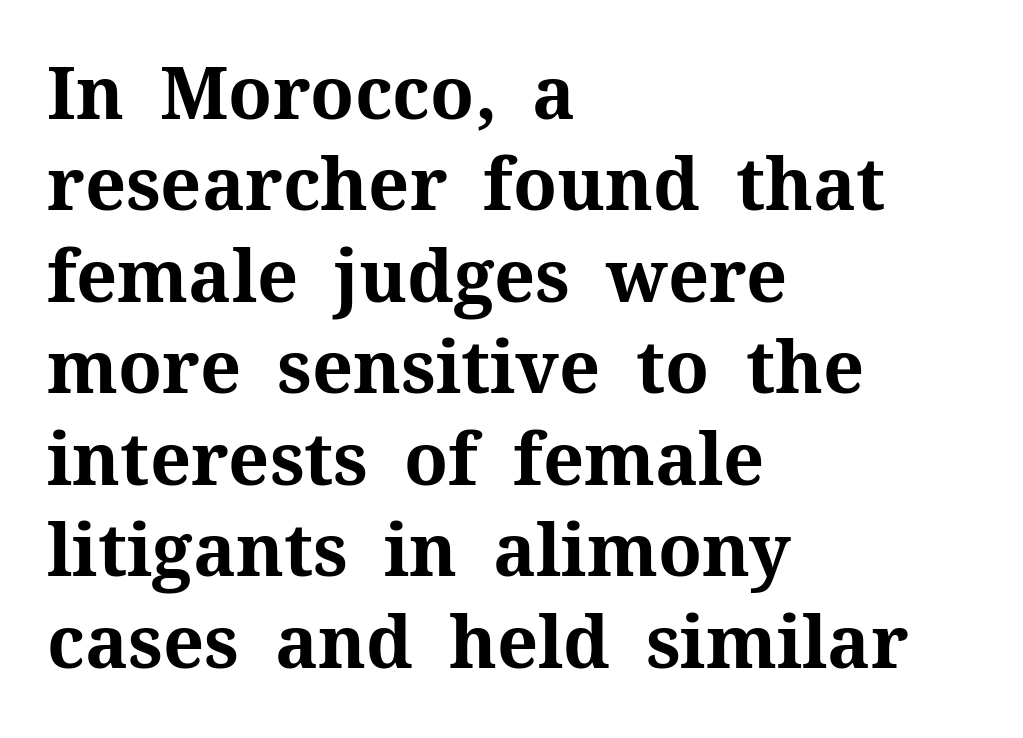
Q: Is the text bold? A: Yes.
Q: Is the text italic (slanted)? A: No, it is upright.
Q: Is the typeface a serif or a sans-serif typeface? A: Serif.
Q: Is the text underlined? A: No.
Q: How is the paragraph aligned? A: Left-aligned.
Q: Is the spacing between letters normal or unusually wide? A: Normal.
Q: Is the spacing between lines tight, normal or loose? A: Normal.
Q: Width (condensed, normal, or wide)? A: Normal.
Q: Stroke contrast? A: Medium.
Q: x-height? A: Medium.
Q: Monospaced? A: No.
